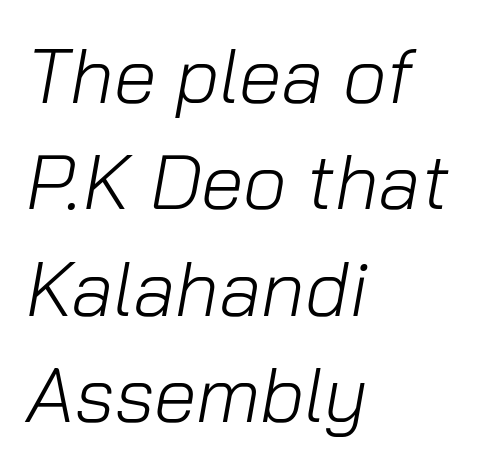
Is the letter spacing exaggerated? No — it looks like the ordinary default. The baseline area is clear. Weight class: somewhere from thin through regular. Here the designer chose a conventional face with non-uniform glyph widths.
